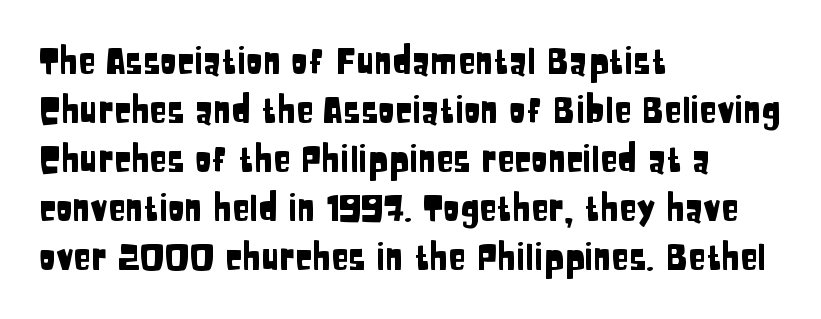
{"serif": "no", "italic": "no", "width": "condensed", "stroke_contrast": "low", "x_height": "large", "monospaced": "no", "underline": "no", "align": "left", "line_spacing": "normal", "line_spacing_ratio": 1.4, "letter_spacing": "normal", "letter_spacing_em": 0.0, "glyph_px": 35}
